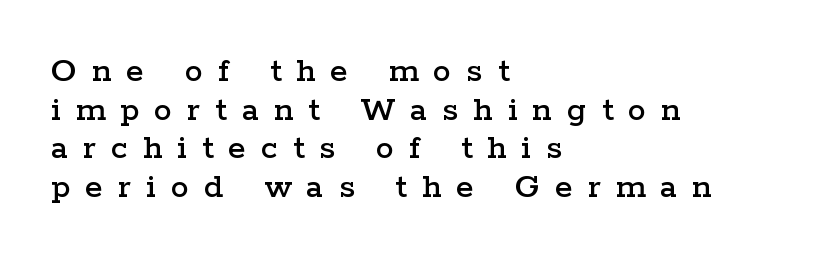
{"serif": "yes", "italic": "no", "width": "wide", "stroke_contrast": "low", "x_height": "medium", "monospaced": "no", "underline": "no", "align": "left", "line_spacing": "tight", "line_spacing_ratio": 1.07, "letter_spacing": "wide", "letter_spacing_em": 0.42, "glyph_px": 36}
